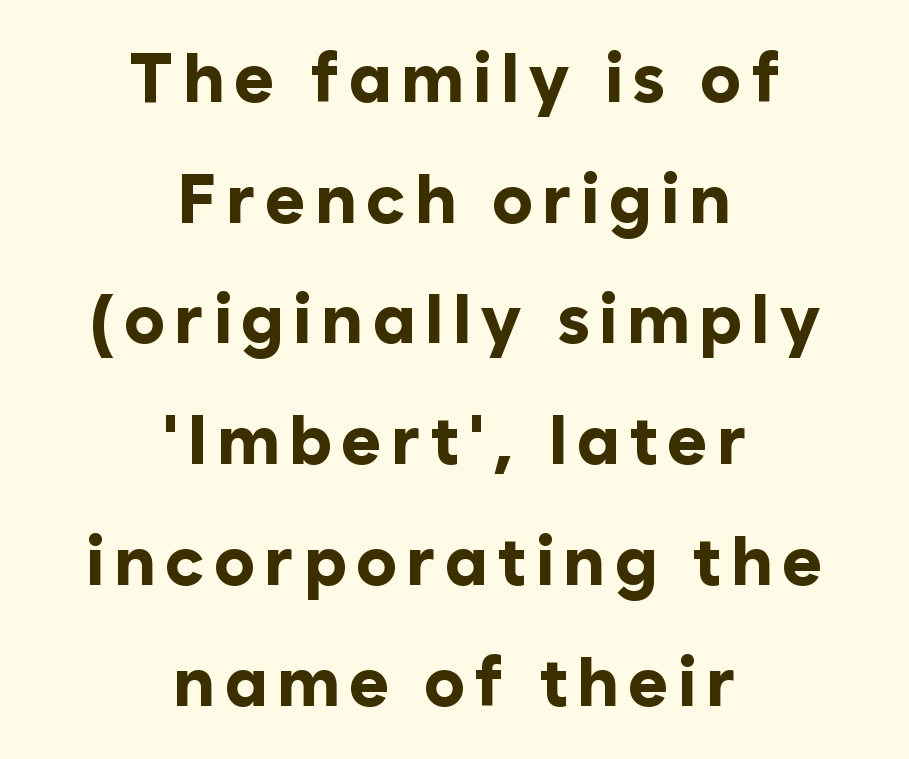
{"serif": "no", "italic": "no", "bold": "yes", "weight": "bold", "width": "normal", "stroke_contrast": "low", "x_height": "medium", "monospaced": "no", "underline": "no", "align": "center", "line_spacing_ratio": 1.75, "glyph_px": 69}
